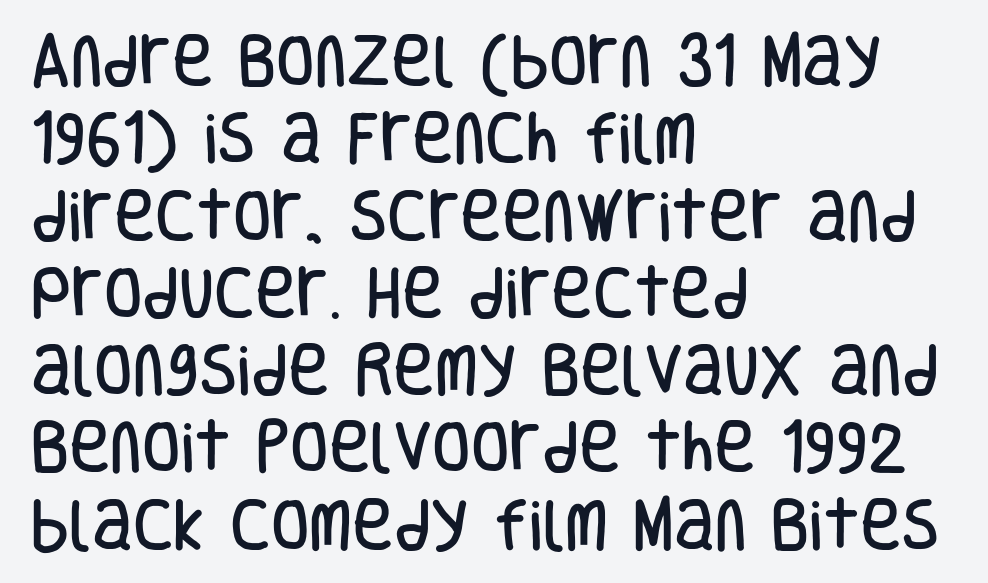
{"serif": "no", "italic": "no", "width": "condensed", "stroke_contrast": "low", "x_height": "large", "monospaced": "no", "underline": "no", "align": "left", "line_spacing": "normal", "line_spacing_ratio": 1.38, "letter_spacing": "normal", "letter_spacing_em": 0.0, "glyph_px": 56}
